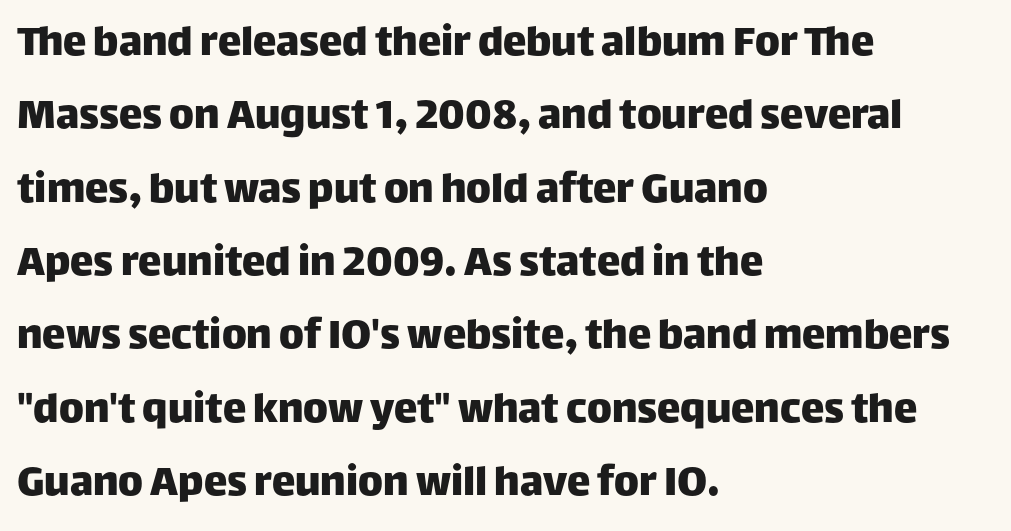
Q: Is the text italic (slanted)? A: No, it is upright.
Q: Is the typeface a serif or a sans-serif typeface? A: Sans-serif.
Q: Is the text underlined? A: No.
Q: How is the paragraph aligned? A: Left-aligned.
Q: Is the spacing between letters normal or unusually wide? A: Normal.
Q: Is the spacing between lines tight, normal or loose? A: Normal.
Q: Width (condensed, normal, or wide)? A: Normal.
Q: Stroke contrast? A: Low.
Q: x-height? A: Large.
Q: Monospaced? A: No.
